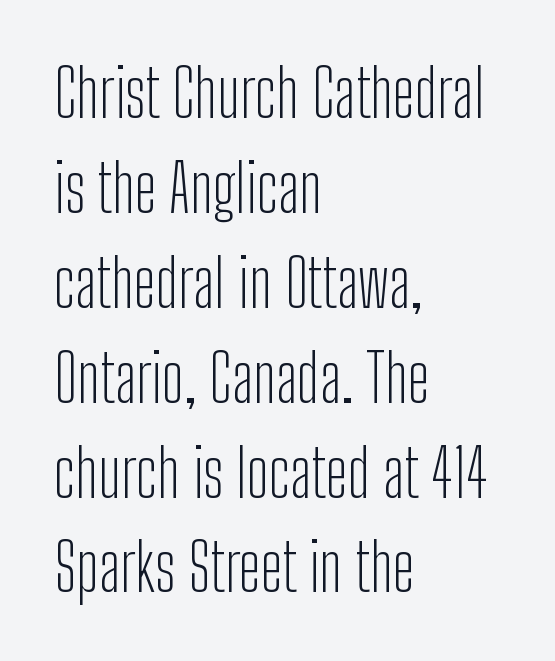
{"serif": "no", "italic": "no", "bold": "no", "weight": "light", "width": "condensed", "stroke_contrast": "low", "x_height": "medium", "monospaced": "no", "underline": "no", "align": "left", "line_spacing": "normal", "line_spacing_ratio": 1.46, "letter_spacing": "normal", "letter_spacing_em": 0.0, "glyph_px": 65}
